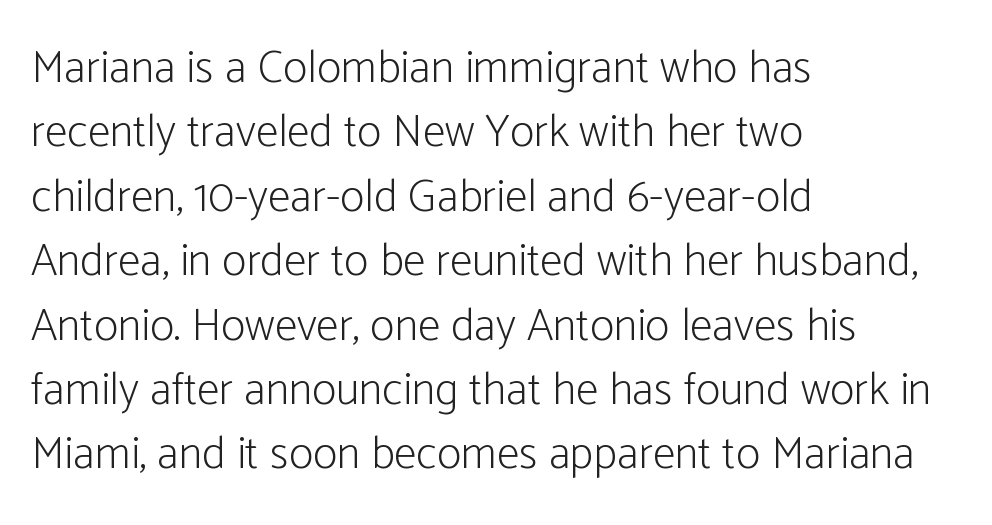
The image shows 46 px light, condensed sans-serif type, upright; set left-aligned, normal line spacing (1.4x), normal letter spacing, not underlined; low stroke contrast and a medium x-height.
